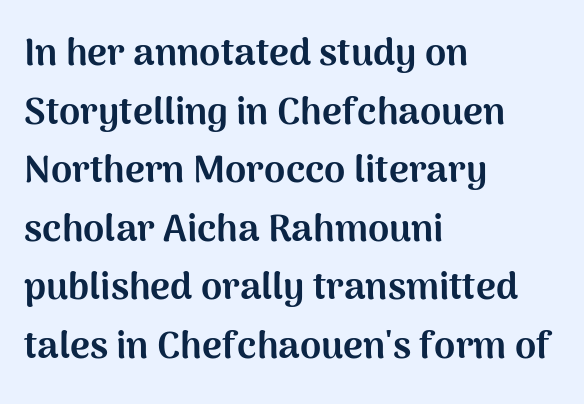
The image shows 38 px bold sans-serif type, upright; set left-aligned, normal line spacing (1.54x), normal letter spacing, not underlined; medium stroke contrast and a medium x-height.
